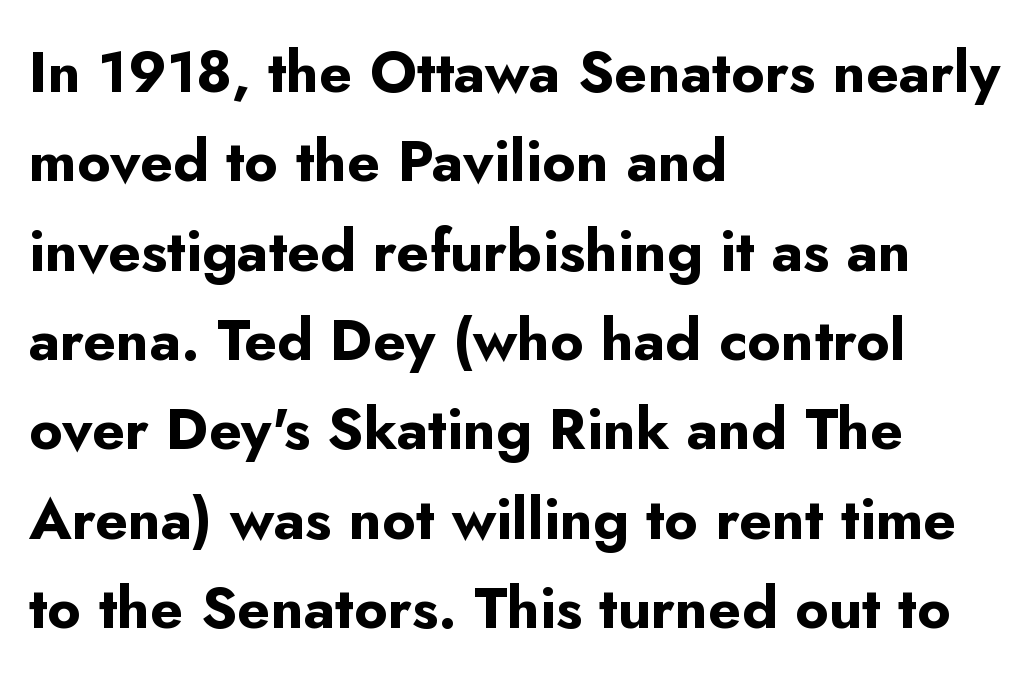
{"serif": "no", "italic": "no", "bold": "yes", "weight": "bold", "width": "normal", "stroke_contrast": "low", "x_height": "small", "monospaced": "no", "underline": "no", "align": "left", "line_spacing": "normal", "line_spacing_ratio": 1.54, "letter_spacing": "normal", "letter_spacing_em": 0.0, "glyph_px": 58}
